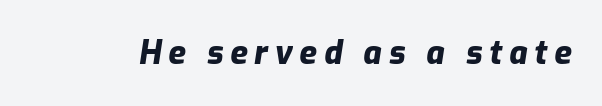
Q: Is the text bold? A: Yes.
Q: Is the text italic (slanted)? A: Yes, it leans right by about 9 degrees.
Q: Is the text underlined? A: No.
Q: Is the spacing between letters normal or unusually wide? A: Unusually wide.
Q: Width (condensed, normal, or wide)? A: Normal.
Q: Stroke contrast? A: Low.
Q: x-height? A: Medium.
Q: Monospaced? A: No.
